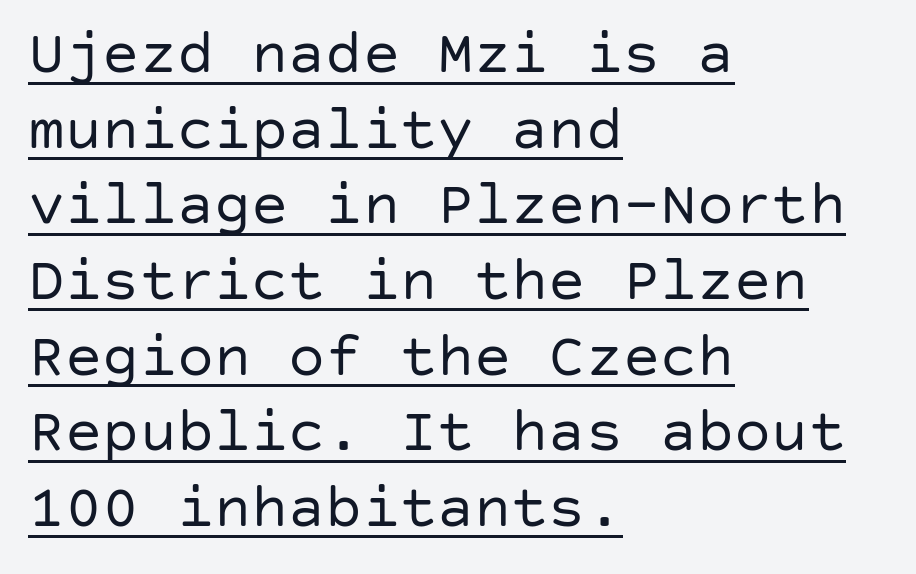
The tracking reads as untouched default to a designer's eye. Unbolded letterforms with no extra heft. The typesetter chose a ragged-right arrangement here. Is there an underline? Yes — a line sits under the letters. This is the regular roman posture of the typeface.
